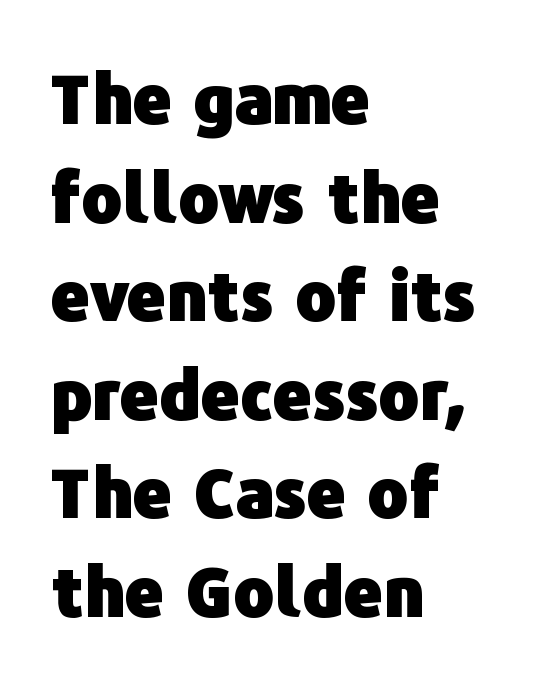
The image shows 68 px heavy sans-serif type, upright; set left-aligned, normal line spacing (1.45x), normal letter spacing, not underlined; low stroke contrast and a medium x-height.
